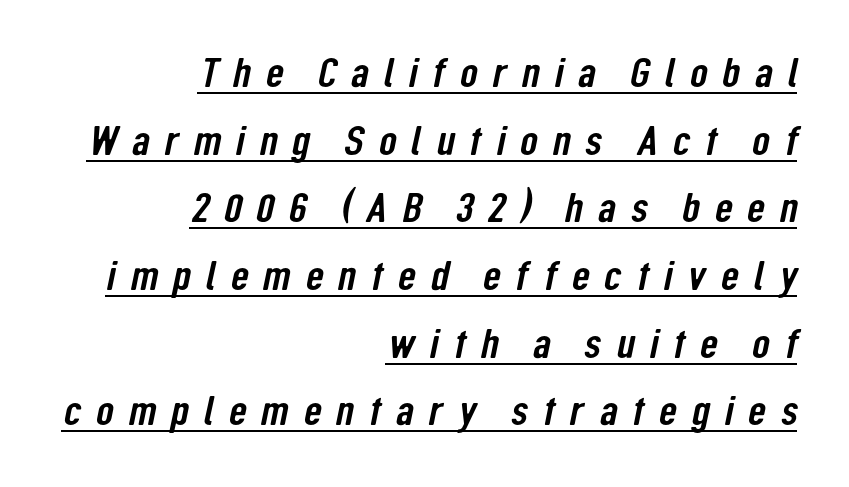
{"serif": "no", "width": "condensed", "stroke_contrast": "low", "x_height": "medium", "monospaced": "no", "underline": "yes", "align": "right", "line_spacing": "normal", "line_spacing_ratio": 1.65, "letter_spacing": "wide", "letter_spacing_em": 0.36, "glyph_px": 41}
